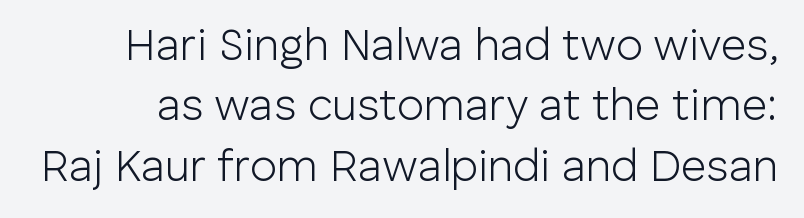
Do the letters lean? They stand straight. The letterforms sit shoulder to shoulder at normal distance. The face looks like a standard text weight, possibly lighter. Is there much room between lines? A standard amount, neither cramped nor airy. Regarding serifs, this sample does without them.
